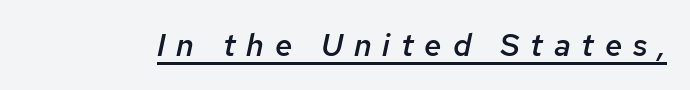
Each word looks stretched out because of the extra space between its letters. The passage shown leans; its letterforms are oblique. A typesetter would call this proportional, since set widths differ per character. Like a heading marked for emphasis, these lines bear an underscore. Its strokes are somewhat broadened, the hallmark of semibold type.
